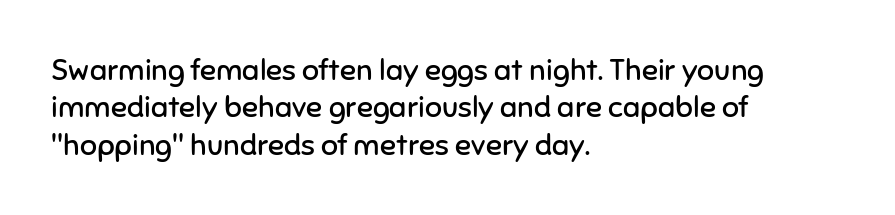
Q: Is the text bold? A: No.
Q: Is the text italic (slanted)? A: No, it is upright.
Q: Is the typeface a serif or a sans-serif typeface? A: Sans-serif.
Q: Is the text underlined? A: No.
Q: How is the paragraph aligned? A: Left-aligned.
Q: Is the spacing between letters normal or unusually wide? A: Normal.
Q: Is the spacing between lines tight, normal or loose? A: Normal.
Q: Width (condensed, normal, or wide)? A: Normal.
Q: Stroke contrast? A: Low.
Q: x-height? A: Medium.
Q: Monospaced? A: No.
